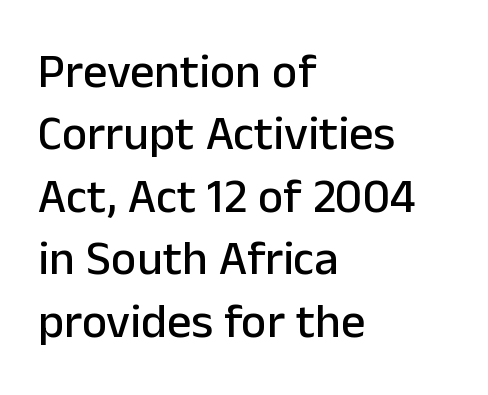
Q: Is the text italic (slanted)? A: No, it is upright.
Q: Is the typeface a serif or a sans-serif typeface? A: Sans-serif.
Q: Is the text underlined? A: No.
Q: How is the paragraph aligned? A: Left-aligned.
Q: Is the spacing between letters normal or unusually wide? A: Normal.
Q: Is the spacing between lines tight, normal or loose? A: Normal.
Q: Width (condensed, normal, or wide)? A: Normal.
Q: Stroke contrast? A: Low.
Q: x-height? A: Medium.
Q: Monospaced? A: No.
